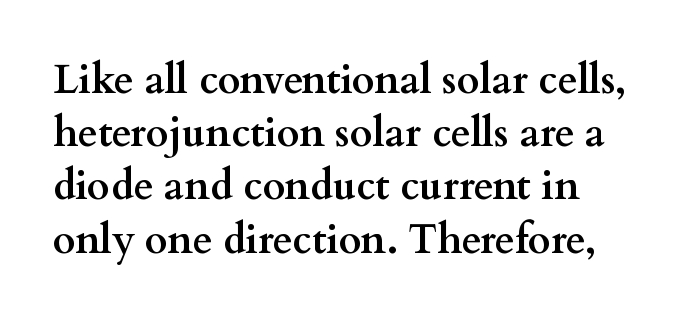
The image shows 40 px semibold, wide serif type, upright; set normal line spacing (1.33x), normal letter spacing, not underlined; medium stroke contrast and a small x-height.
